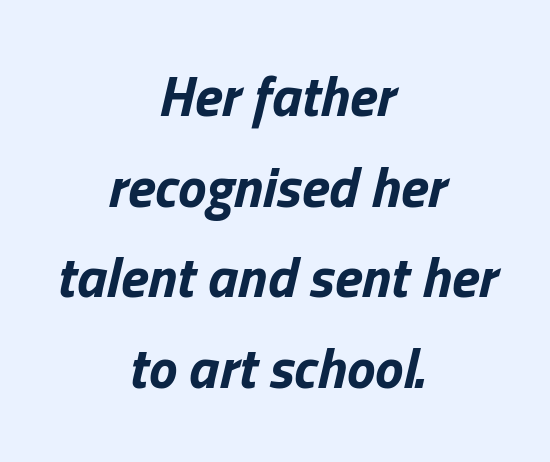
The image shows 57 px bold type, italic (leaning right); set centered, normal line spacing (1.59x), normal letter spacing, not underlined; low stroke contrast and a medium x-height.
